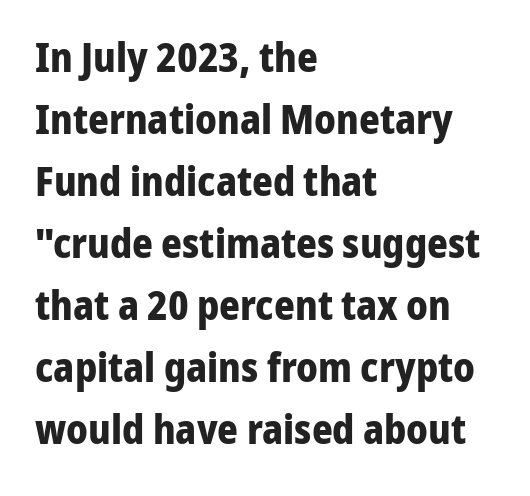
Q: Is the text bold? A: Yes.
Q: Is the text italic (slanted)? A: No, it is upright.
Q: Is the typeface a serif or a sans-serif typeface? A: Sans-serif.
Q: Is the text underlined? A: No.
Q: How is the paragraph aligned? A: Left-aligned.
Q: Is the spacing between letters normal or unusually wide? A: Normal.
Q: Is the spacing between lines tight, normal or loose? A: Normal.
Q: Width (condensed, normal, or wide)? A: Normal.
Q: Stroke contrast? A: Low.
Q: x-height? A: Medium.
Q: Monospaced? A: No.
